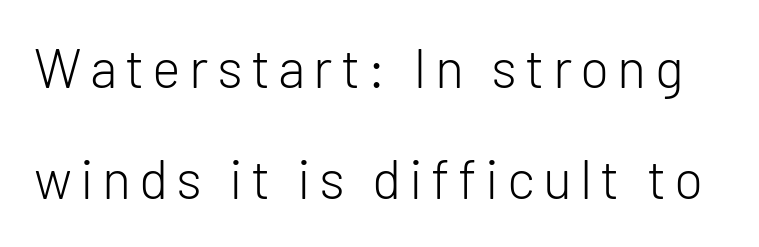
{"serif": "no", "italic": "no", "bold": "no", "weight": "light", "width": "normal", "stroke_contrast": "low", "x_height": "medium", "monospaced": "no", "underline": "no", "line_spacing": "loose", "line_spacing_ratio": 2.06, "glyph_px": 54}
